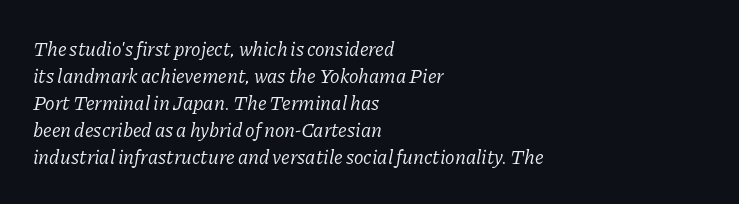
Q: Is the text bold? A: No.
Q: Is the text italic (slanted)? A: Yes, it leans right by about 11 degrees.
Q: Is the text underlined? A: No.
Q: How is the paragraph aligned? A: Left-aligned.
Q: Is the spacing between letters normal or unusually wide? A: Normal.
Q: Is the spacing between lines tight, normal or loose? A: Normal.
